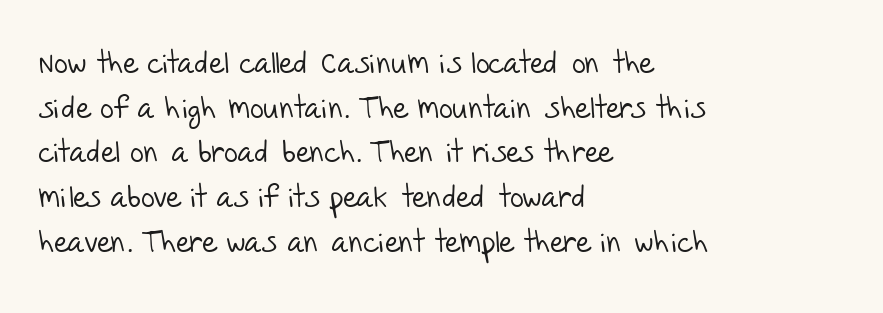
Q: Is the text bold? A: No.
Q: Is the typeface a serif or a sans-serif typeface? A: Sans-serif.
Q: Is the text underlined? A: No.
Q: How is the paragraph aligned? A: Left-aligned.
Q: Is the spacing between letters normal or unusually wide? A: Normal.
Q: Is the spacing between lines tight, normal or loose? A: Normal.
Q: Width (condensed, normal, or wide)? A: Normal.
Q: Stroke contrast? A: Low.
Q: x-height? A: Large.
Q: Monospaced? A: No.
